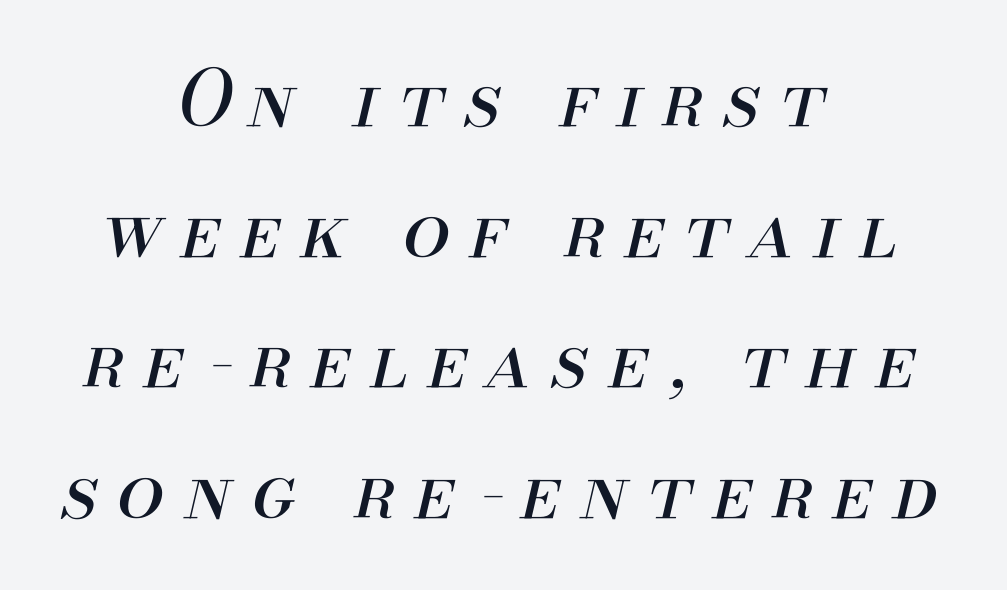
Q: Is the text bold? A: No.
Q: Is the text italic (slanted)? A: Yes, it leans right by about 13 degrees.
Q: Is the text underlined? A: No.
Q: How is the paragraph aligned? A: Centered.
Q: Is the spacing between letters normal or unusually wide? A: Unusually wide.
Q: Width (condensed, normal, or wide)? A: Normal.
Q: Stroke contrast? A: Medium.
Q: x-height? A: Small.
Q: Monospaced? A: No.
